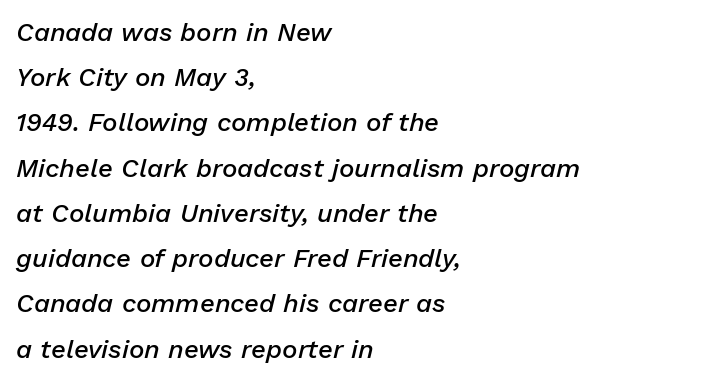
{"italic": "yes", "lean": "right", "slant_degrees": 13, "bold": "semi", "underline": "no", "align": "left", "line_spacing_ratio": 1.74, "letter_spacing": "normal", "letter_spacing_em": 0.0, "glyph_px": 26}
